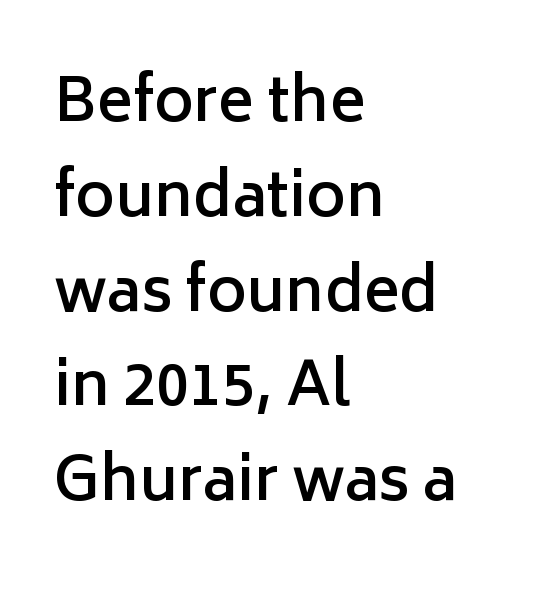
The passage shown stacks its lines at a standard gap. The designer went with a sans here, leaving each stem footless. The typesetting leans somewhat heavy: a semibold. The passage shown has conventional tracking throughout.
